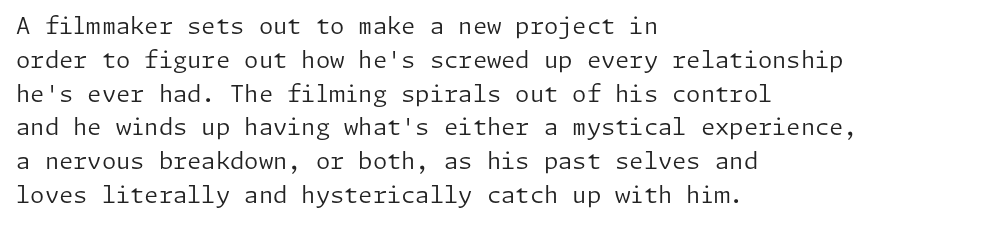
{"italic": "no", "bold": "no", "underline": "no", "align": "left", "line_spacing": "normal", "line_spacing_ratio": 1.47, "letter_spacing": "normal", "letter_spacing_em": 0.0, "glyph_px": 23}
